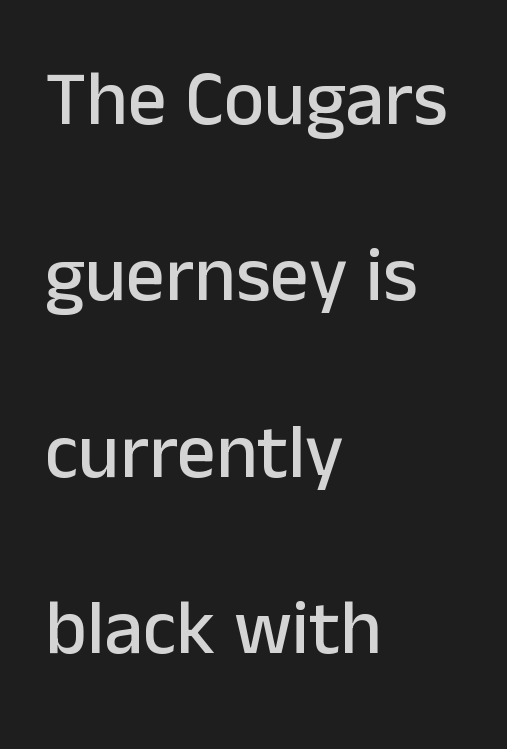
{"serif": "no", "italic": "no", "width": "normal", "stroke_contrast": "low", "x_height": "medium", "monospaced": "no", "underline": "no", "align": "left", "line_spacing": "loose", "line_spacing_ratio": 2.29, "letter_spacing": "normal", "letter_spacing_em": 0.0, "glyph_px": 77}
